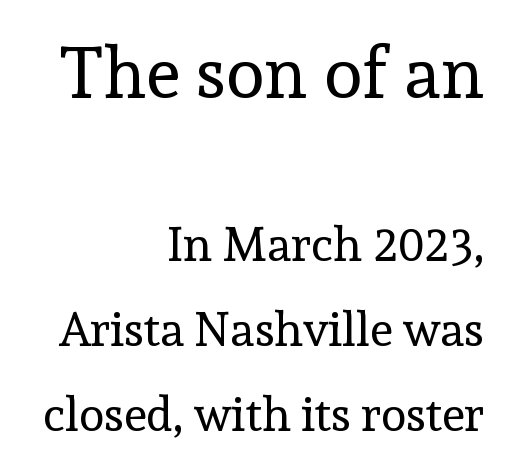
The image shows 71 px regular-weight serif type, upright; set right-aligned, line spacing 1.81x, normal letter spacing, not underlined; the first (top) block is 1.51x larger; a medium x-height.
